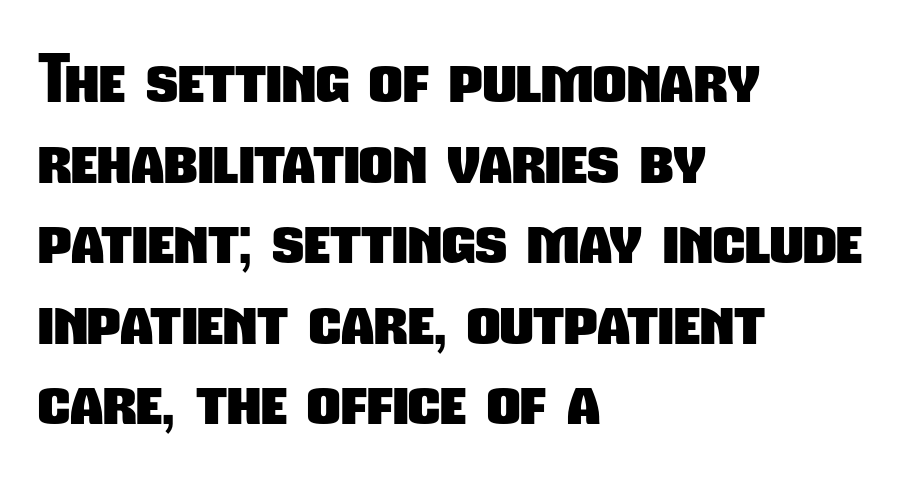
Note the varied advance widths — an 'i' is clearly narrower than an 'm'. Layout note: lines flush left. This sample uses a sans-serif face. Heavy, bold letterforms.
